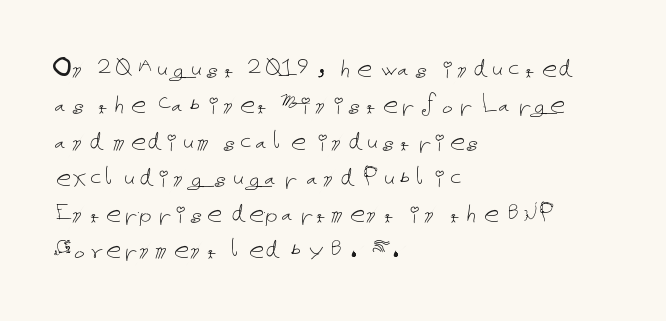
The image shows 30 px thin type, upright; set left-aligned, line spacing 1.21x, normal letter spacing, not underlined; low stroke contrast and a medium x-height.
